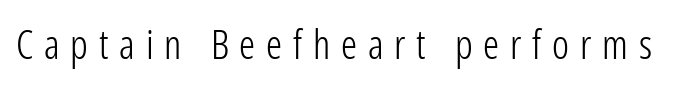
{"serif": "no", "italic": "no", "bold": "no", "weight": "light", "width": "condensed", "stroke_contrast": "low", "x_height": "medium", "monospaced": "no", "underline": "no", "letter_spacing": "wide", "letter_spacing_em": 0.27, "glyph_px": 40}
